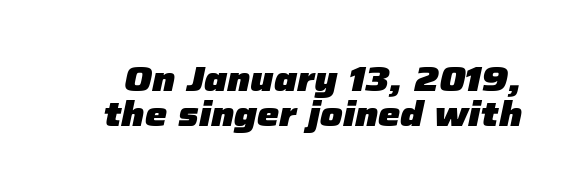
Check the space under the baseline: it is left empty. In terms of leading, this rendering errs on the cramped side. Look at the tracking — it's just the regular setting, nothing added. Each letter keeps its own natural width here, so spacing adapts to shape. In terms of posture, this sample is oblique. This is heavy type, rendered in bold.
